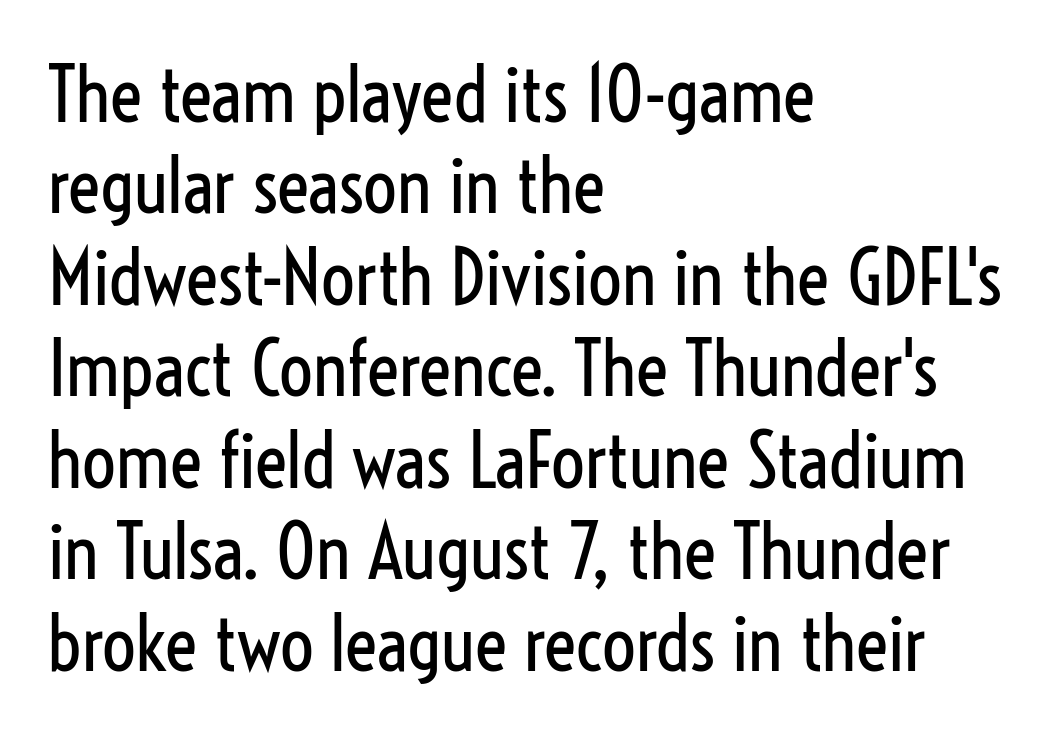
No extra ink here — the face is not bold. The paragraph has a hard left edge and a soft right edge. The specimen omits any rule beneath the text block's lines. This is the regular roman posture of the typeface.
